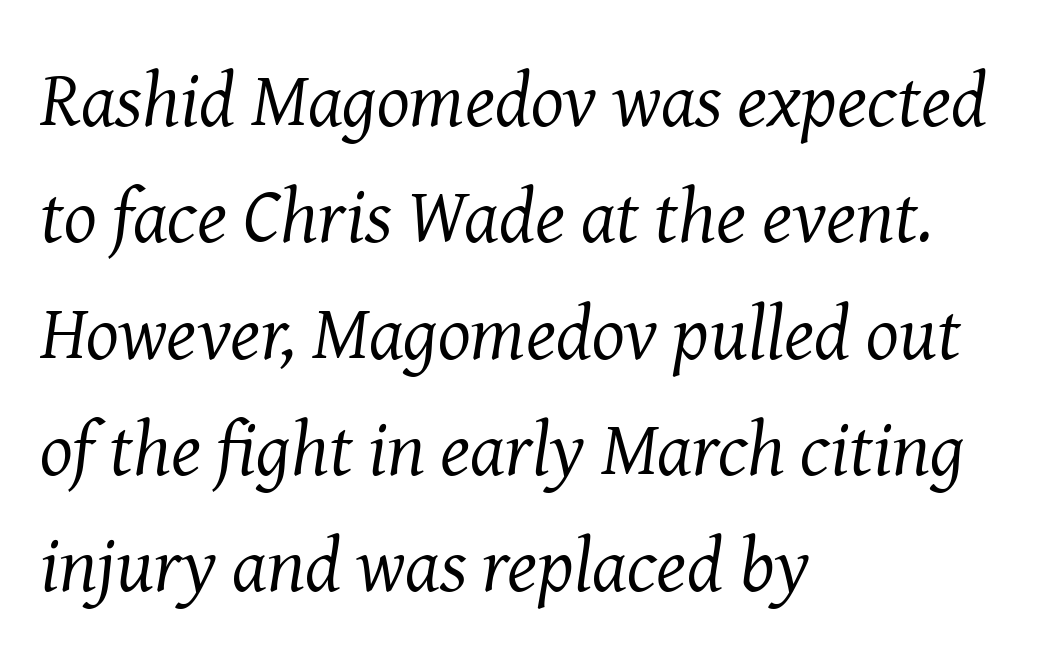
The image shows 77 px regular-weight serif type, italic (leaning right); set left-aligned, normal line spacing (1.51x), normal letter spacing, not underlined; medium stroke contrast and a medium x-height.
